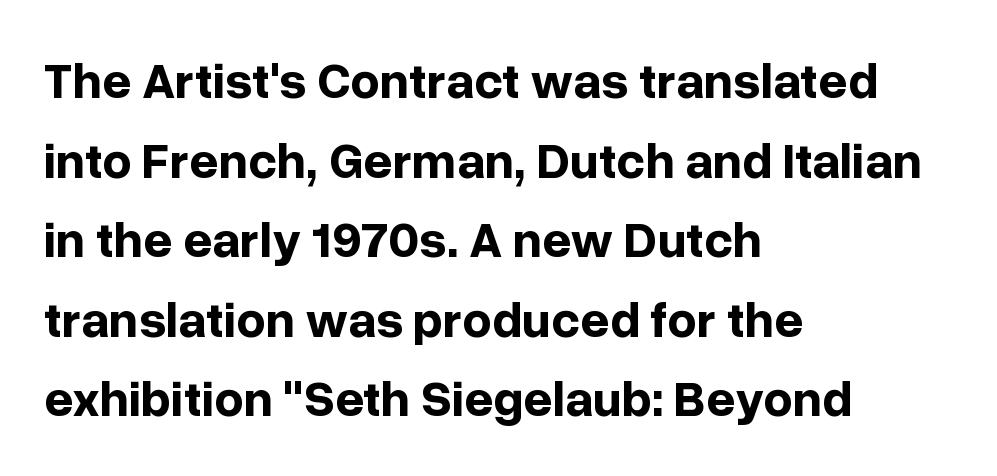
The image shows 51 px bold sans-serif type, upright; set left-aligned, normal line spacing (1.56x), normal letter spacing, not underlined; low stroke contrast and a medium x-height.
